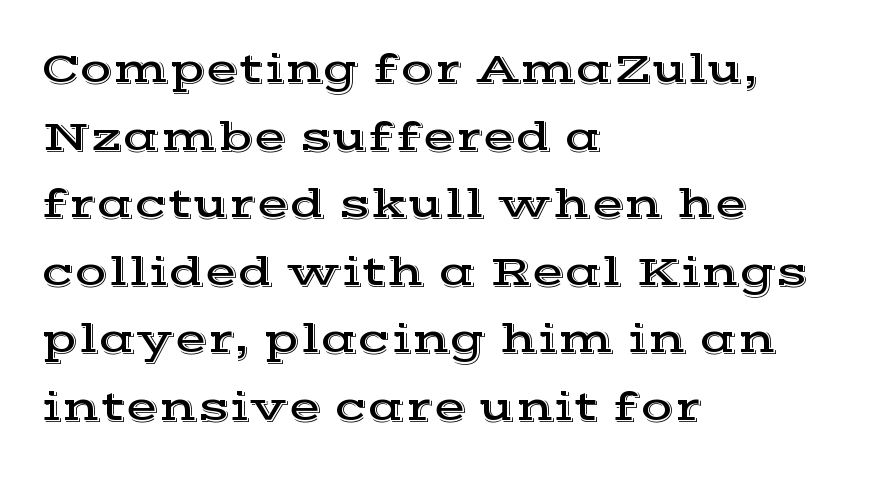
Q: Is the text italic (slanted)? A: No, it is upright.
Q: Is the typeface a serif or a sans-serif typeface? A: Serif.
Q: Is the text underlined? A: No.
Q: How is the paragraph aligned? A: Left-aligned.
Q: Is the spacing between letters normal or unusually wide? A: Normal.
Q: Is the spacing between lines tight, normal or loose? A: Normal.
Q: Width (condensed, normal, or wide)? A: Wide.
Q: x-height? A: Medium.
Q: Monospaced? A: No.
